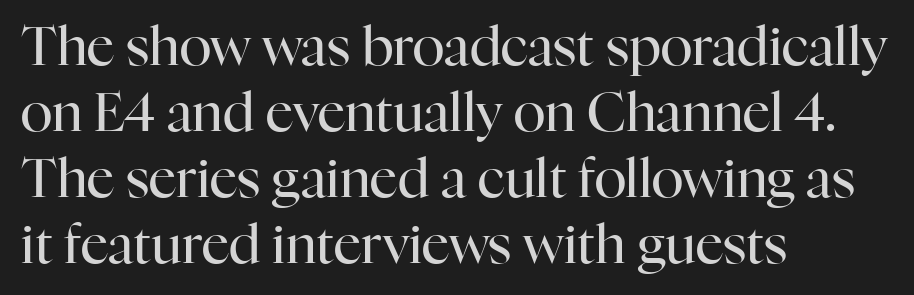
Q: Is the text bold? A: No.
Q: Is the text italic (slanted)? A: No, it is upright.
Q: Is the typeface a serif or a sans-serif typeface? A: Serif.
Q: Is the text underlined? A: No.
Q: How is the paragraph aligned? A: Left-aligned.
Q: Is the spacing between letters normal or unusually wide? A: Normal.
Q: Width (condensed, normal, or wide)? A: Normal.
Q: Stroke contrast? A: High.
Q: x-height? A: Medium.
Q: Monospaced? A: No.
